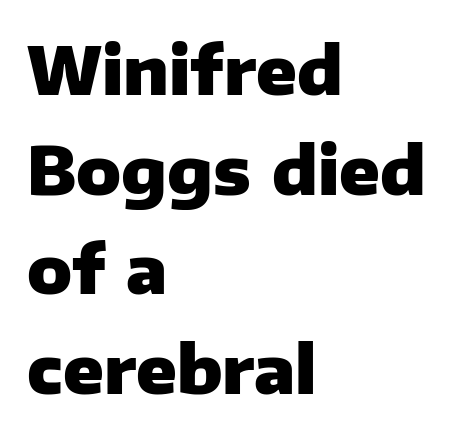
The image shows 66 px heavy sans-serif type, upright; set left-aligned, normal line spacing (1.51x), normal letter spacing, not underlined; low stroke contrast and a medium x-height.
